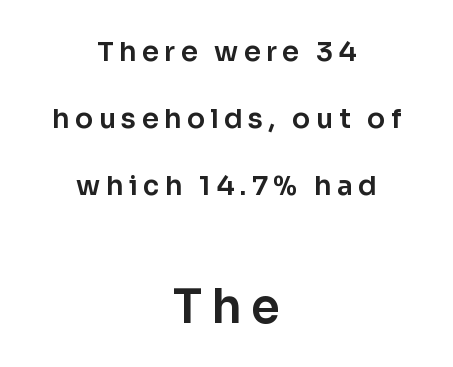
Someone cranked the tracking dial way up on this one. The lower block of text is set noticeably larger than the block above it. Proportional: the letters do not fall into vertical columns. Letters rest on an invisible, unmarked baseline. Upright lettering throughout.
